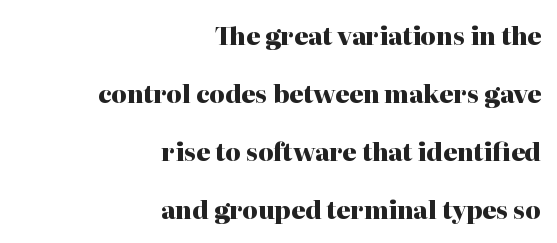
Q: Is the text bold? A: Yes.
Q: Is the text italic (slanted)? A: No, it is upright.
Q: Is the text underlined? A: No.
Q: How is the paragraph aligned? A: Right-aligned.
Q: Is the spacing between letters normal or unusually wide? A: Normal.
Q: Is the spacing between lines tight, normal or loose? A: Loose.
